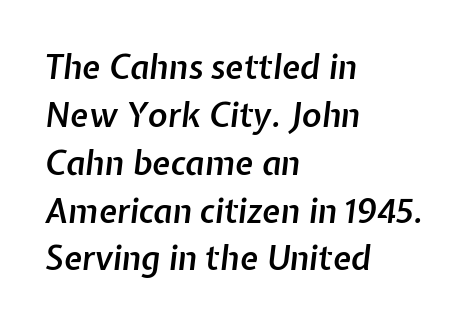
The image shows 33 px semibold type, italic (leaning right); set left-aligned, normal line spacing (1.45x), normal letter spacing, not underlined; low stroke contrast and a medium x-height.
